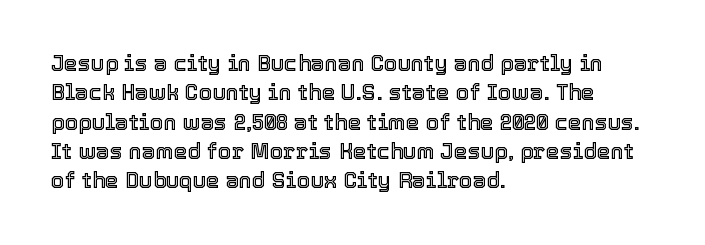
Q: Is the text italic (slanted)? A: No, it is upright.
Q: Is the text underlined? A: No.
Q: How is the paragraph aligned? A: Left-aligned.
Q: Is the spacing between letters normal or unusually wide? A: Normal.
Q: Is the spacing between lines tight, normal or loose? A: Normal.
